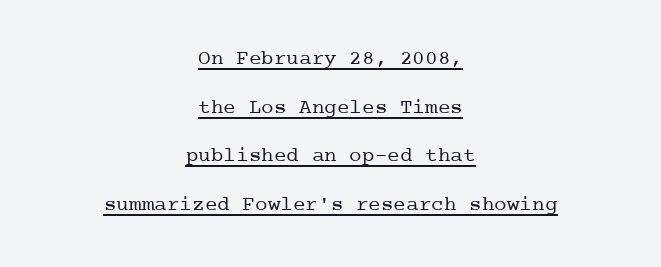
{"italic": "no", "bold": "no", "underline": "yes", "align": "center", "line_spacing": "loose", "line_spacing_ratio": 2.32, "letter_spacing": "normal", "letter_spacing_em": 0.0, "glyph_px": 21}
